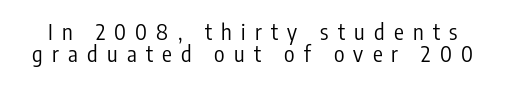
Q: Is the text bold? A: No.
Q: Is the text italic (slanted)? A: No, it is upright.
Q: Is the text underlined? A: No.
Q: Is the spacing between letters normal or unusually wide? A: Unusually wide.
Q: Is the spacing between lines tight, normal or loose? A: Tight.
